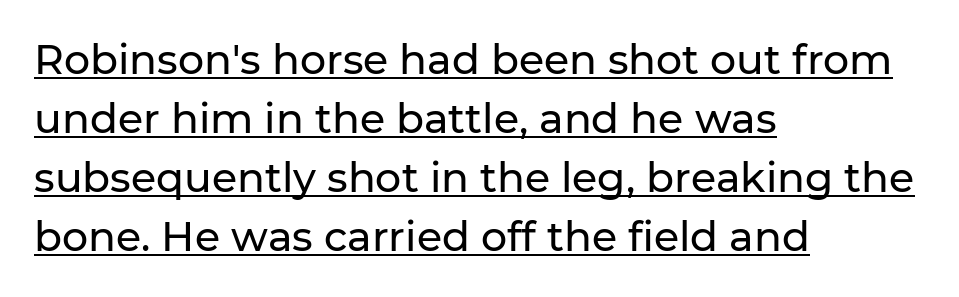
The image shows 41 px sans-serif type, upright; set left-aligned, normal line spacing (1.44x), normal letter spacing, underlined; low stroke contrast and a medium x-height.
